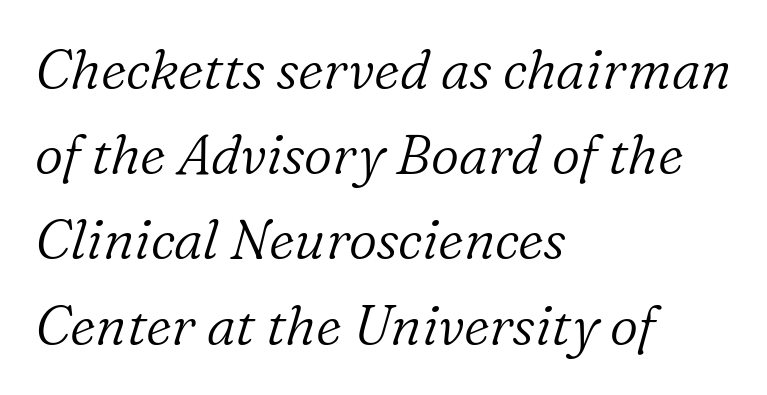
{"serif": "yes", "italic": "yes", "lean": "right", "slant_degrees": 16, "bold": "no", "weight": "light", "width": "normal", "stroke_contrast": "low", "x_height": "medium", "monospaced": "no", "underline": "no", "align": "left", "line_spacing": "normal", "line_spacing_ratio": 1.55, "letter_spacing": "normal", "letter_spacing_em": 0.0, "glyph_px": 55}
